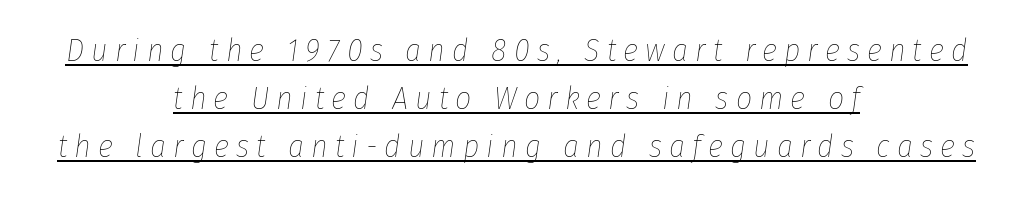
Here the designer chose a conventional face with non-uniform glyph widths. Compared with typical body copy, the letter spacing here is much looser. Successive baselines arrive at the customary interval. Where is the straight margin? There isn't one; the lines are centered. Vertical stems look standard width or narrower in stroke. This sample carries an underscore along the baseline area.
